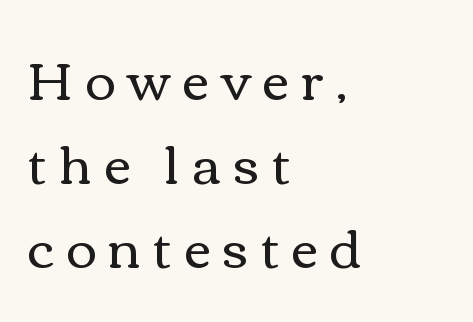
Q: Is the text bold? A: No.
Q: Is the text italic (slanted)? A: No, it is upright.
Q: Is the text underlined? A: No.
Q: How is the paragraph aligned? A: Left-aligned.
Q: Is the spacing between letters normal or unusually wide? A: Unusually wide.
Q: Is the spacing between lines tight, normal or loose? A: Normal.
Q: Width (condensed, normal, or wide)? A: Wide.
Q: Stroke contrast? A: Medium.
Q: x-height? A: Medium.
Q: Monospaced? A: No.
